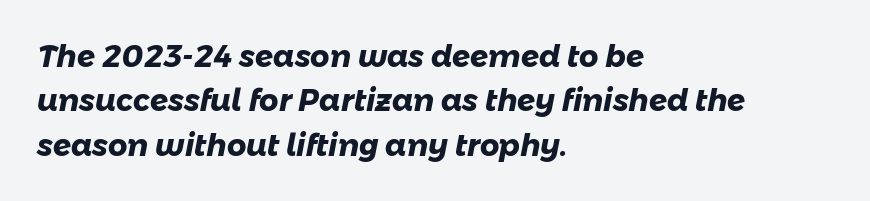
The image shows 30 px heavy sans-serif type; set left-aligned, normal line spacing (1.48x), normal letter spacing, not underlined; low stroke contrast and a medium x-height.
